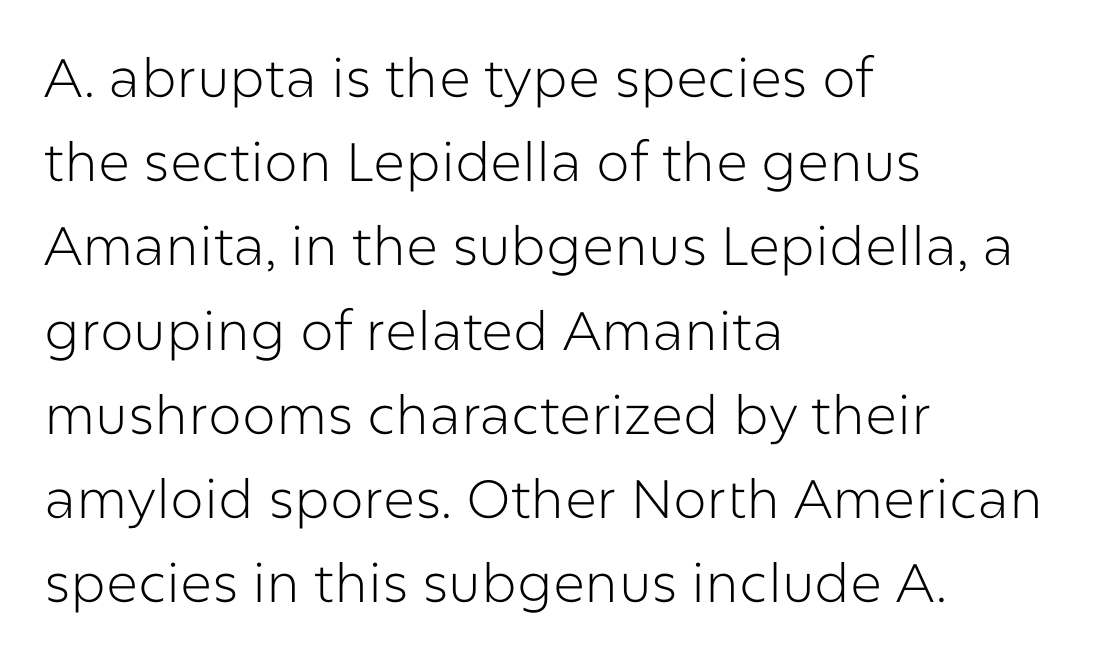
Compared with a typical body face, this is equally light or lighter still. Short and long lines alike share a common starting point at left. Each new line begins a customary step beneath the previous one. Unlike a traditional serif, this face leaves its strokes unadorned. Nobody drew a line under any word here. These lines were composed using upright roman letters.
